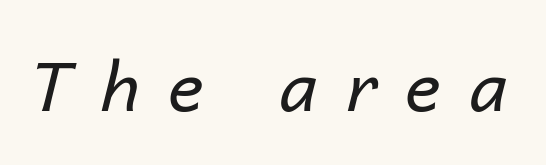
Q: Is the text bold? A: No.
Q: Is the text italic (slanted)? A: Yes, it leans right by about 14 degrees.
Q: Is the text underlined? A: No.
Q: Is the spacing between letters normal or unusually wide? A: Unusually wide.
Q: Width (condensed, normal, or wide)? A: Normal.
Q: Stroke contrast? A: Low.
Q: x-height? A: Medium.
Q: Monospaced? A: No.
